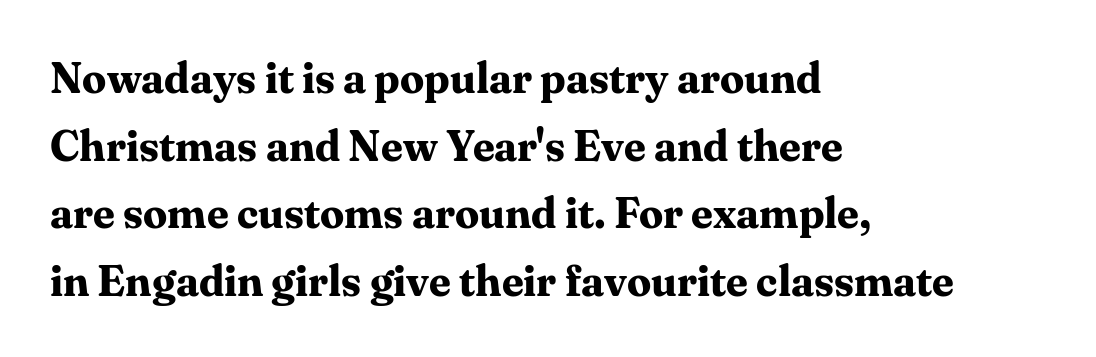
The words here are not underlined. The font is running at its bold setting. Regarding leading, the lines here are spaced in the standard way. Spacing between characters is what you'd get straight out of the box. Horizontally, the lines are justified to the leading edge only.
